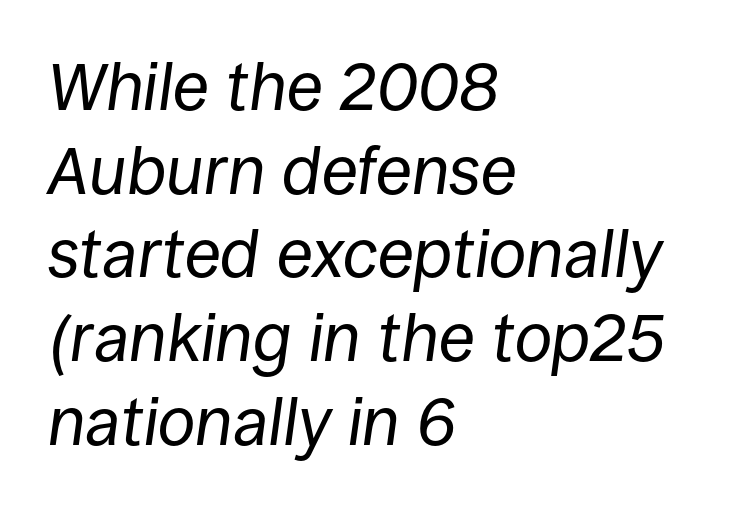
Q: Is the text bold? A: No.
Q: Is the text italic (slanted)? A: Yes, it leans right by about 8 degrees.
Q: Is the text underlined? A: No.
Q: How is the paragraph aligned? A: Left-aligned.
Q: Is the spacing between letters normal or unusually wide? A: Normal.
Q: Is the spacing between lines tight, normal or loose? A: Normal.
Q: Width (condensed, normal, or wide)? A: Normal.
Q: Stroke contrast? A: Low.
Q: x-height? A: Large.
Q: Monospaced? A: No.
